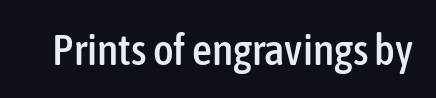
The image shows 44 px condensed sans-serif type, upright; set normal letter spacing, not underlined; low stroke contrast and a medium x-height.
